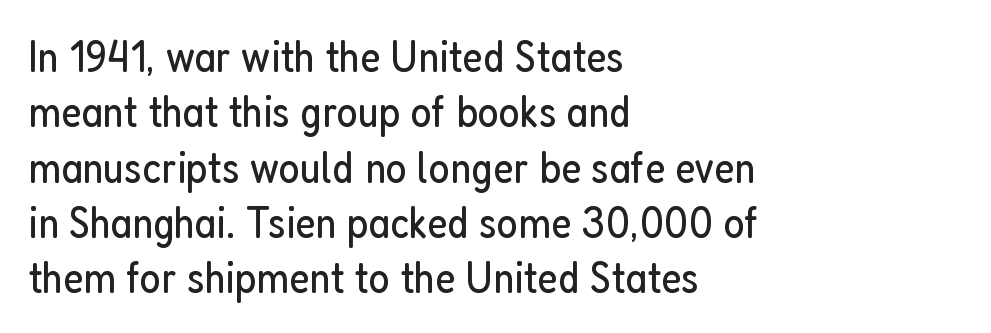
Q: Is the text bold? A: No.
Q: Is the text italic (slanted)? A: No, it is upright.
Q: Is the typeface a serif or a sans-serif typeface? A: Sans-serif.
Q: Is the text underlined? A: No.
Q: How is the paragraph aligned? A: Left-aligned.
Q: Is the spacing between letters normal or unusually wide? A: Normal.
Q: Width (condensed, normal, or wide)? A: Condensed.
Q: Stroke contrast? A: Low.
Q: x-height? A: Medium.
Q: Monospaced? A: No.
